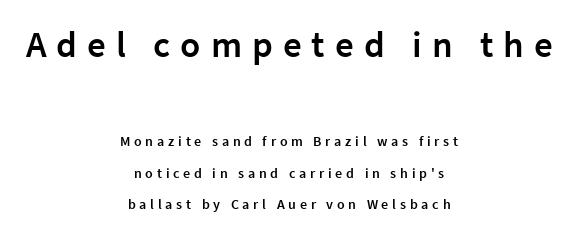
The image shows 37 px semibold sans-serif type, upright; set centered, loose line spacing (2.24x), unusually wide letter spacing (+0.27 em), not underlined; the first (top) block is 2.64x larger; low stroke contrast and a medium x-height.
